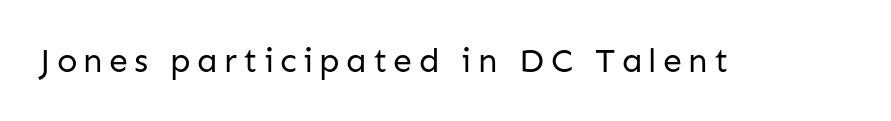
The image shows 34 px regular-weight sans-serif type, upright; set not underlined; low stroke contrast and a medium x-height.
